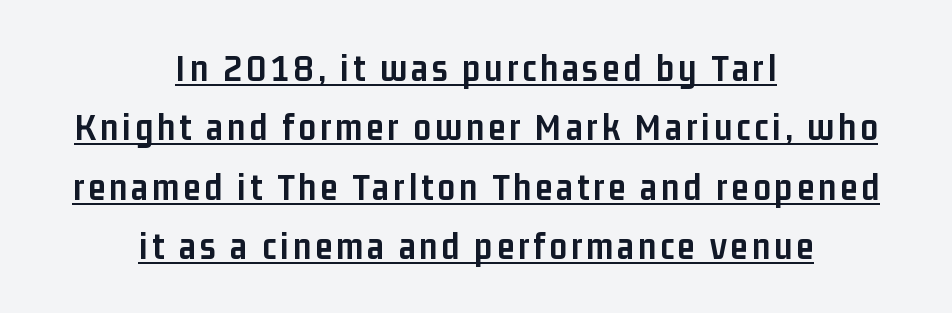
These lines are composed in type without serifs. One-word summary of the alignment: center. Pretty heavy lettering here — definitely bold. Think of a printed novel: that variable character pitch is what you see here. This block has exactly the height ordinary leading produces.
